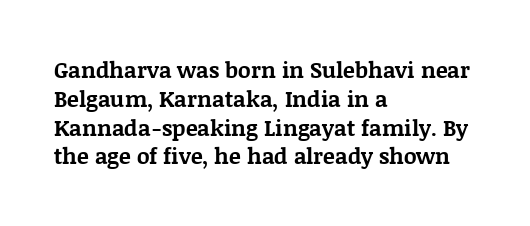
Q: Is the text bold? A: Yes.
Q: Is the text italic (slanted)? A: No, it is upright.
Q: Is the text underlined? A: No.
Q: How is the paragraph aligned? A: Left-aligned.
Q: Is the spacing between letters normal or unusually wide? A: Normal.
Q: Is the spacing between lines tight, normal or loose? A: Normal.
